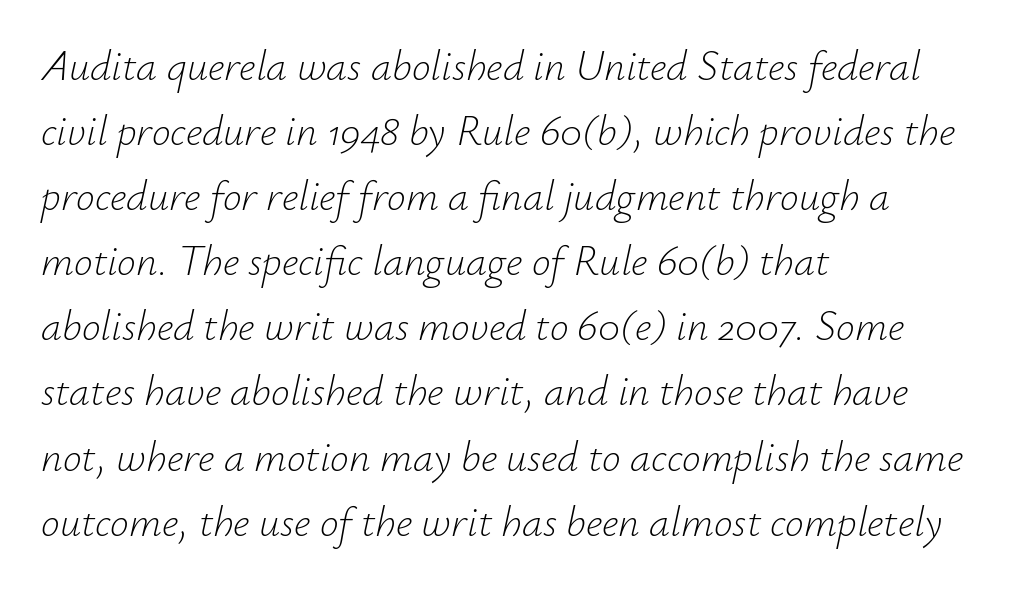
The image shows 42 px light type, italic (leaning right); set left-aligned, normal line spacing (1.55x), normal letter spacing, not underlined; low stroke contrast and a small x-height.
